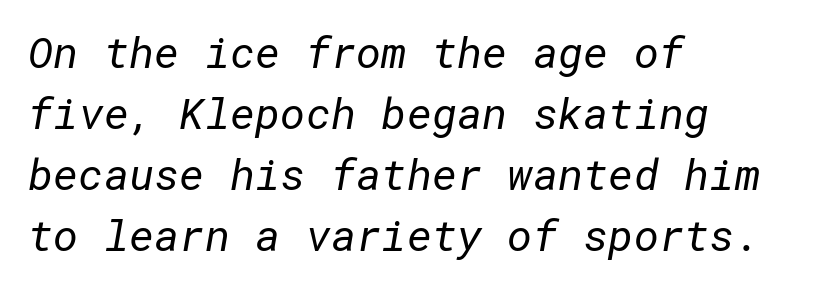
{"serif": "no", "bold": "no", "weight": "regular", "width": "normal", "stroke_contrast": "low", "x_height": "medium", "underline": "no", "align": "left", "line_spacing": "normal", "line_spacing_ratio": 1.42, "letter_spacing": "normal", "letter_spacing_em": 0.0, "glyph_px": 43}
